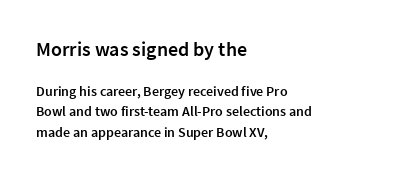
{"italic": "no", "bold": "semi", "underline": "no", "align": "left", "line_spacing": "normal", "line_spacing_ratio": 1.48, "letter_spacing": "normal", "letter_spacing_em": 0.0, "larger_block": "first", "size_ratio": 1.43, "glyph_px": 20}
